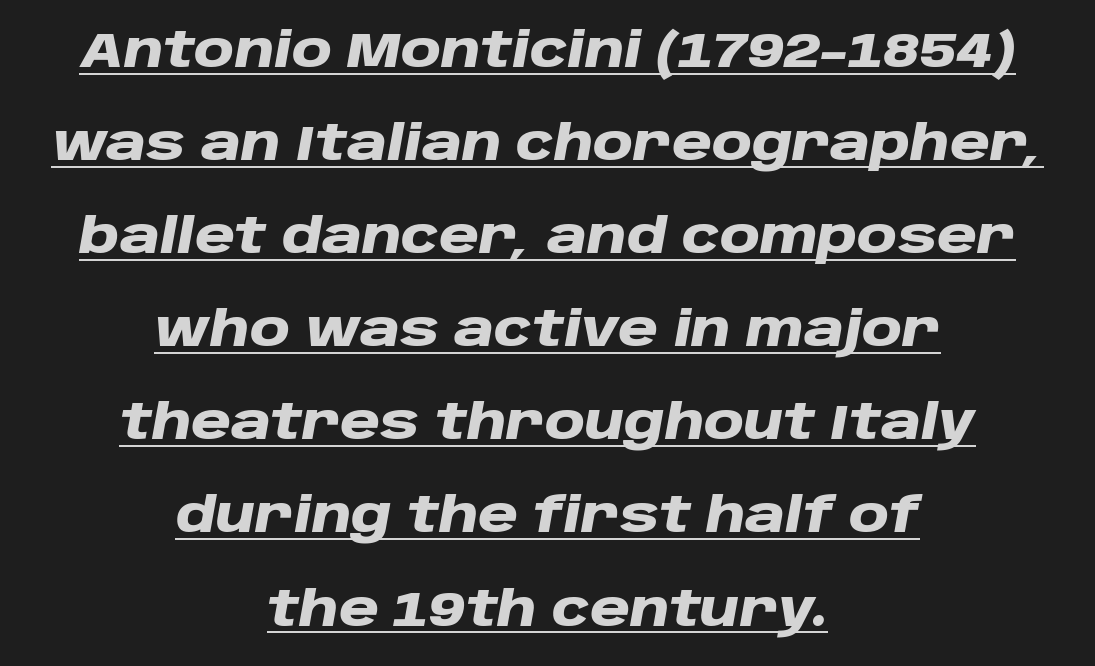
There's an unmistakable incline to the writing here. Do the characters align in a grid? No, the font is proportional. Is the block centered? Yes — each line is placed symmetrically about the middle. Compared with undecorated copy, this sample adds a rule below the words.
